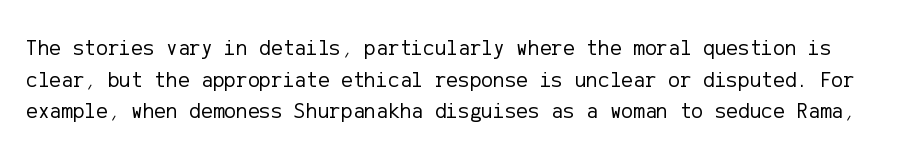
The image shows 22 px text type, upright; set normal line spacing (1.44x), normal letter spacing, not underlined.
